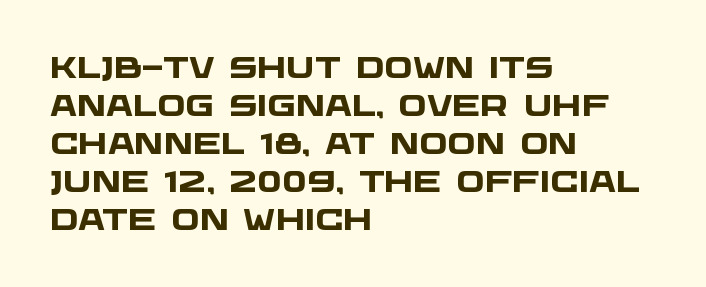
Q: Is the text bold? A: Yes.
Q: Is the typeface a serif or a sans-serif typeface? A: Sans-serif.
Q: Is the text underlined? A: No.
Q: How is the paragraph aligned? A: Left-aligned.
Q: Is the spacing between letters normal or unusually wide? A: Normal.
Q: Is the spacing between lines tight, normal or loose? A: Normal.
Q: Width (condensed, normal, or wide)? A: Wide.
Q: Stroke contrast? A: Low.
Q: x-height? A: Large.
Q: Monospaced? A: No.
